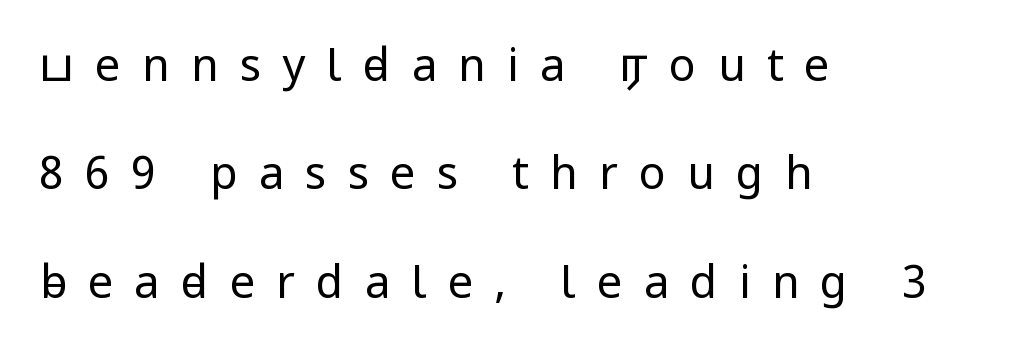
Q: Is the text bold? A: No.
Q: Is the text italic (slanted)? A: No, it is upright.
Q: Is the typeface a serif or a sans-serif typeface? A: Sans-serif.
Q: Is the text underlined? A: No.
Q: How is the paragraph aligned? A: Left-aligned.
Q: Is the spacing between letters normal or unusually wide? A: Unusually wide.
Q: Is the spacing between lines tight, normal or loose? A: Loose.
Q: Width (condensed, normal, or wide)? A: Condensed.
Q: Stroke contrast? A: Low.
Q: x-height? A: Large.
Q: Monospaced? A: No.
